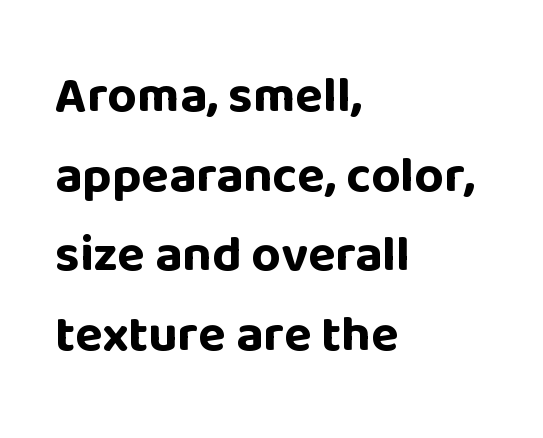
{"serif": "no", "italic": "no", "bold": "yes", "weight": "bold", "width": "normal", "stroke_contrast": "low", "x_height": "large", "monospaced": "no", "underline": "no", "align": "left", "line_spacing": "normal", "line_spacing_ratio": 1.56, "letter_spacing": "normal", "letter_spacing_em": 0.0, "glyph_px": 51}
